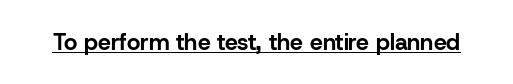
{"italic": "no", "bold": "yes", "underline": "yes", "letter_spacing": "normal", "letter_spacing_em": 0.0, "glyph_px": 23}
